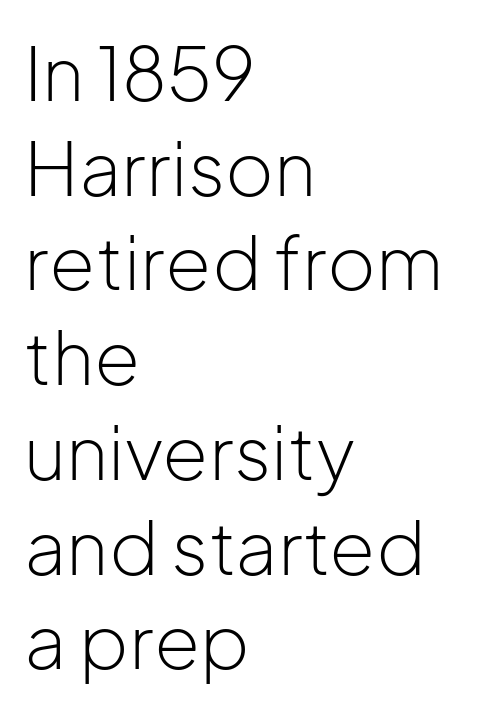
Q: Is the text bold? A: No.
Q: Is the text italic (slanted)? A: No, it is upright.
Q: Is the typeface a serif or a sans-serif typeface? A: Sans-serif.
Q: Is the text underlined? A: No.
Q: How is the paragraph aligned? A: Left-aligned.
Q: Is the spacing between letters normal or unusually wide? A: Normal.
Q: Is the spacing between lines tight, normal or loose? A: Normal.
Q: Width (condensed, normal, or wide)? A: Normal.
Q: Stroke contrast? A: Low.
Q: x-height? A: Medium.
Q: Monospaced? A: No.
